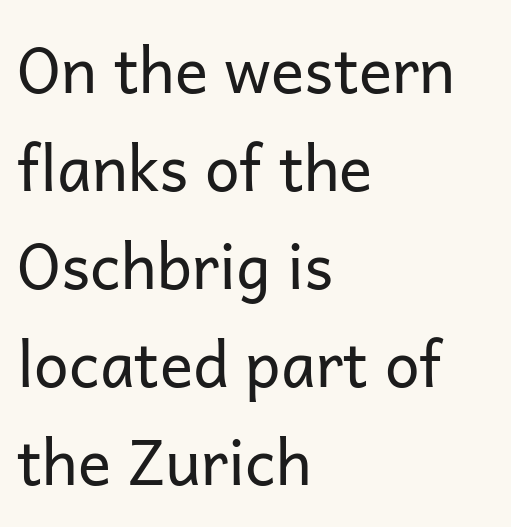
Each stroke keeps to a modest, everyday thickness or less. This is the regular roman posture of the typeface. The letters sit at their default tracking, neither squeezed nor spread. Horizontal alignment here is leftward, the default for most running prose. Looks like regular typesetting: each glyph gets only the width it needs. The designer left line spacing at the default.
